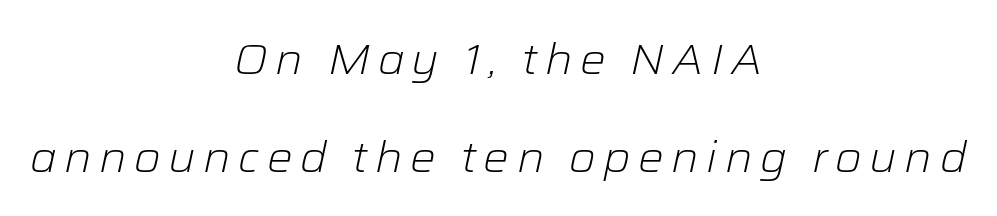
Q: Is the text bold? A: No.
Q: Is the text italic (slanted)? A: Yes, it leans right by about 12 degrees.
Q: Is the text underlined? A: No.
Q: How is the paragraph aligned? A: Centered.
Q: Is the spacing between lines tight, normal or loose? A: Loose.
Q: Width (condensed, normal, or wide)? A: Normal.
Q: Stroke contrast? A: Low.
Q: x-height? A: Medium.
Q: Monospaced? A: No.
